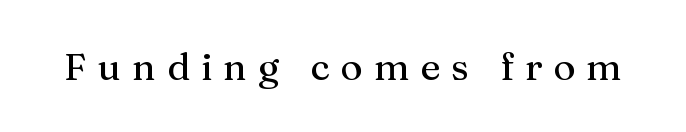
Q: Is the text italic (slanted)? A: No, it is upright.
Q: Is the typeface a serif or a sans-serif typeface? A: Serif.
Q: Is the text underlined? A: No.
Q: Is the spacing between letters normal or unusually wide? A: Unusually wide.
Q: Width (condensed, normal, or wide)? A: Normal.
Q: Stroke contrast? A: Medium.
Q: x-height? A: Medium.
Q: Monospaced? A: No.
